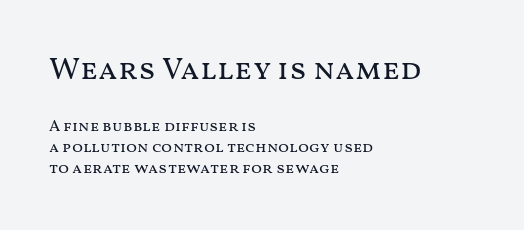
Q: Is the text bold? A: No.
Q: Is the text italic (slanted)? A: No, it is upright.
Q: Is the text underlined? A: No.
Q: How is the paragraph aligned? A: Left-aligned.
Q: Is the spacing between letters normal or unusually wide? A: Normal.
Q: Is the spacing between lines tight, normal or loose? A: Normal.
Q: Which block of text is set in a larger size, the first (top) or the second (bottom)? A: The first (top) one.
Q: Width (condensed, normal, or wide)? A: Wide.
Q: Stroke contrast? A: Medium.
Q: x-height? A: Medium.
Q: Monospaced? A: No.
